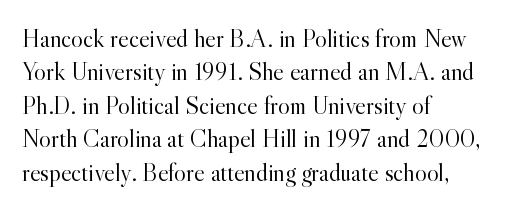
The image shows 25 px text type, upright; set left-aligned, normal line spacing (1.34x), normal letter spacing, not underlined.
